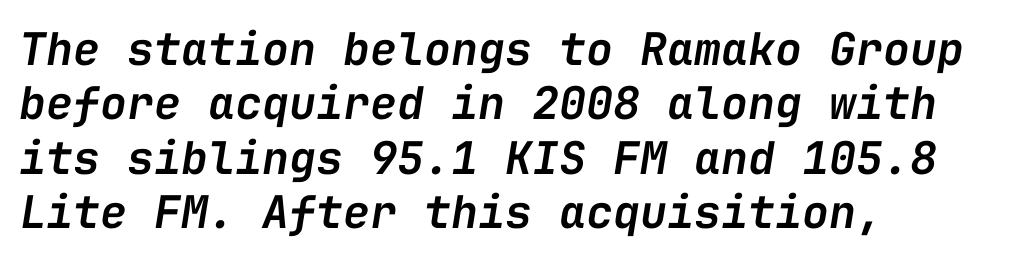
Each row of text sits above clean, open space. Its strokes are somewhat broadened, the hallmark of semibold type. Monospaced: the letters line up in strict vertical columns. The passage is arranged the way most books set body copy — flush left. Style check: oblique.
